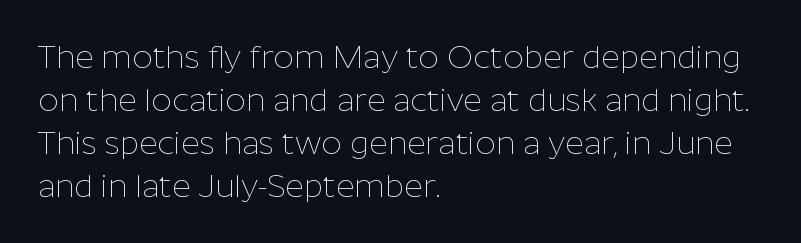
Q: Is the text bold? A: No.
Q: Is the text italic (slanted)? A: No, it is upright.
Q: Is the typeface a serif or a sans-serif typeface? A: Sans-serif.
Q: Is the text underlined? A: No.
Q: How is the paragraph aligned? A: Left-aligned.
Q: Is the spacing between letters normal or unusually wide? A: Normal.
Q: Is the spacing between lines tight, normal or loose? A: Normal.
Q: Width (condensed, normal, or wide)? A: Normal.
Q: Stroke contrast? A: Low.
Q: x-height? A: Medium.
Q: Monospaced? A: No.
